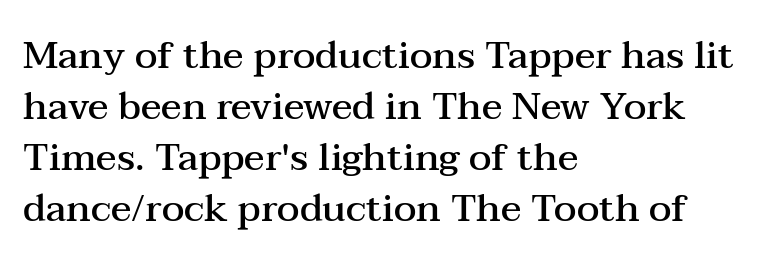
{"serif": "yes", "italic": "no", "bold": "semi", "weight": "semibold", "width": "wide", "stroke_contrast": "medium", "x_height": "medium", "monospaced": "no", "underline": "no", "align": "left", "line_spacing": "normal", "line_spacing_ratio": 1.34, "letter_spacing": "normal", "letter_spacing_em": 0.0, "glyph_px": 38}
